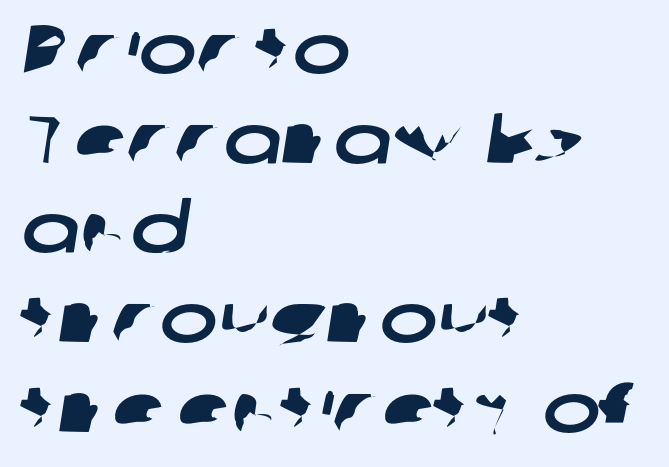
Q: Is the typeface a serif or a sans-serif typeface? A: Sans-serif.
Q: Is the text underlined? A: No.
Q: How is the paragraph aligned? A: Left-aligned.
Q: Is the spacing between letters normal or unusually wide? A: Normal.
Q: Is the spacing between lines tight, normal or loose? A: Normal.
Q: Width (condensed, normal, or wide)? A: Wide.
Q: Stroke contrast? A: Low.
Q: x-height? A: Medium.
Q: Monospaced? A: No.
